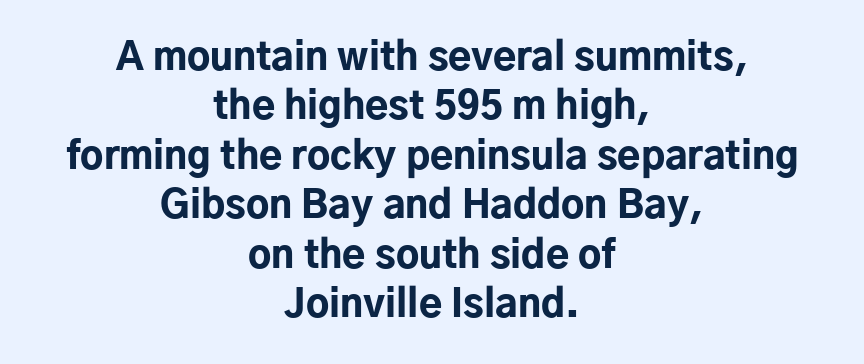
Q: Is the text bold? A: Yes.
Q: Is the text italic (slanted)? A: No, it is upright.
Q: Is the typeface a serif or a sans-serif typeface? A: Sans-serif.
Q: Is the text underlined? A: No.
Q: How is the paragraph aligned? A: Centered.
Q: Is the spacing between letters normal or unusually wide? A: Normal.
Q: Is the spacing between lines tight, normal or loose? A: Normal.
Q: Width (condensed, normal, or wide)? A: Normal.
Q: Stroke contrast? A: Low.
Q: x-height? A: Medium.
Q: Monospaced? A: No.
